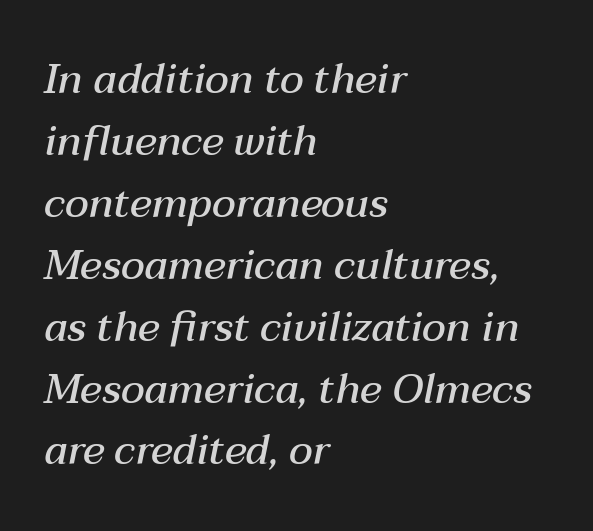
{"italic": "yes", "lean": "right", "slant_degrees": 12, "bold": "semi", "weight": "semibold", "width": "normal", "stroke_contrast": "medium", "x_height": "medium", "monospaced": "no", "underline": "no", "align": "left", "line_spacing": "normal", "line_spacing_ratio": 1.51, "letter_spacing": "normal", "letter_spacing_em": 0.0, "glyph_px": 41}
